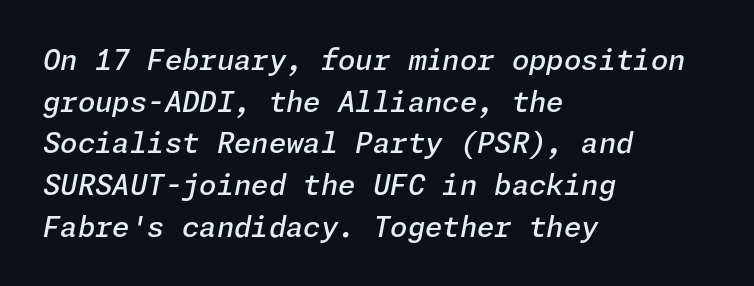
The image shows 28 px semibold type, italic (leaning right); set left-aligned, normal line spacing (1.49x), normal letter spacing, not underlined; low stroke contrast and a medium x-height.
